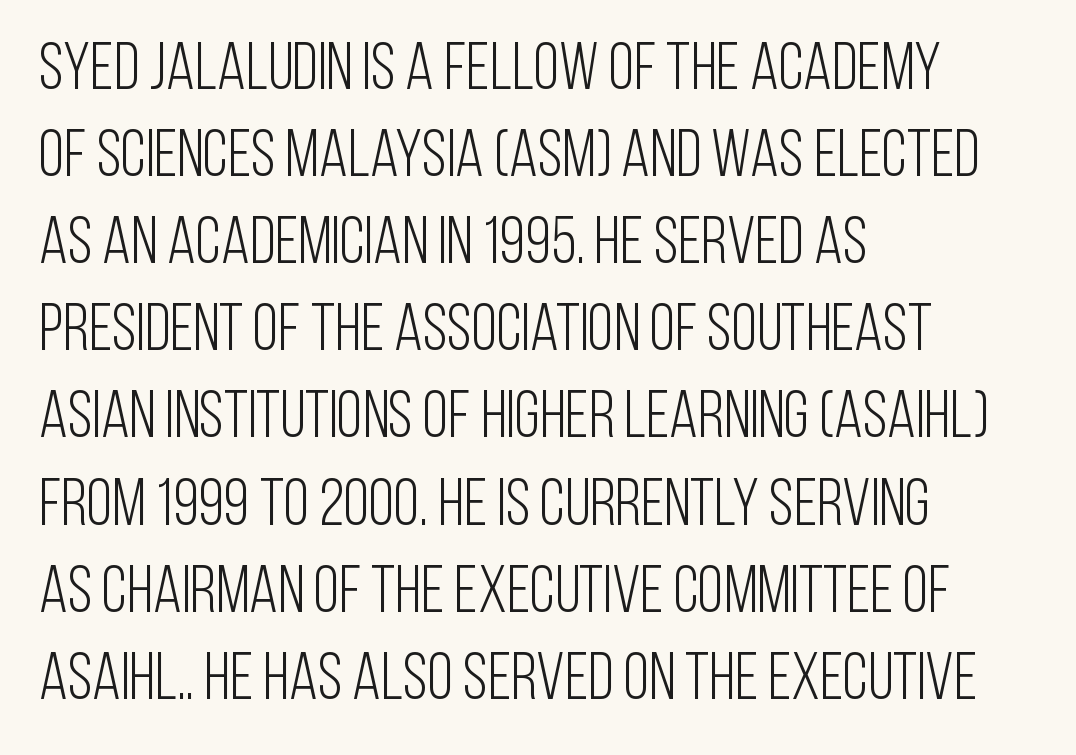
Q: Is the text bold? A: No.
Q: Is the text italic (slanted)? A: No, it is upright.
Q: Is the typeface a serif or a sans-serif typeface? A: Sans-serif.
Q: Is the text underlined? A: No.
Q: How is the paragraph aligned? A: Left-aligned.
Q: Is the spacing between letters normal or unusually wide? A: Normal.
Q: Is the spacing between lines tight, normal or loose? A: Normal.
Q: Width (condensed, normal, or wide)? A: Condensed.
Q: Stroke contrast? A: Low.
Q: x-height? A: Large.
Q: Monospaced? A: No.
